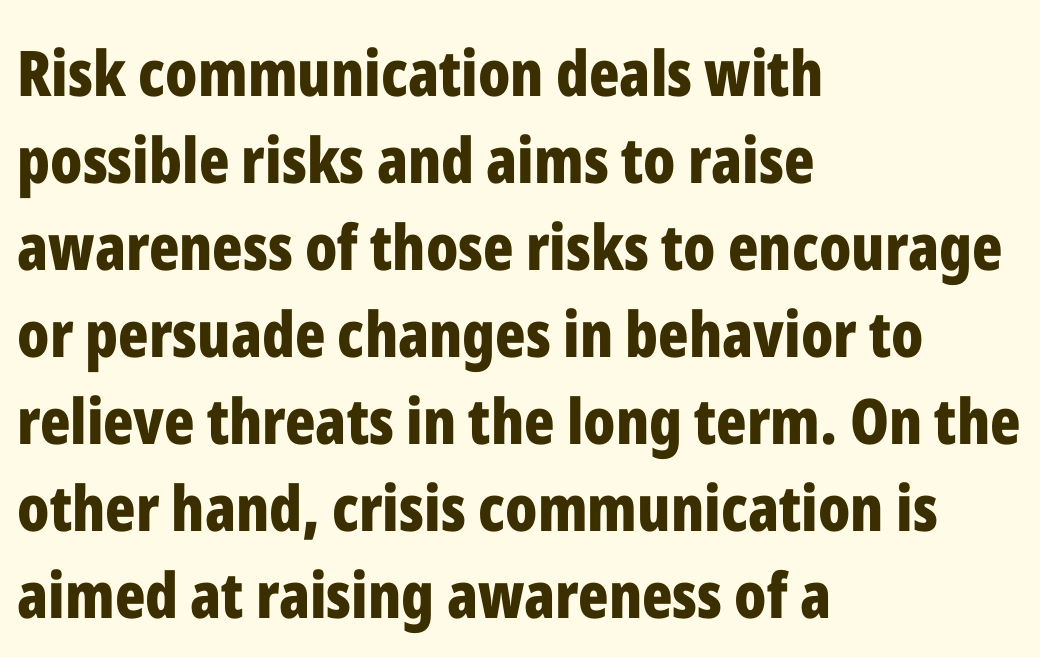
Q: Is the text bold? A: Yes.
Q: Is the text italic (slanted)? A: No, it is upright.
Q: Is the typeface a serif or a sans-serif typeface? A: Sans-serif.
Q: Is the text underlined? A: No.
Q: How is the paragraph aligned? A: Left-aligned.
Q: Is the spacing between letters normal or unusually wide? A: Normal.
Q: Is the spacing between lines tight, normal or loose? A: Normal.
Q: Width (condensed, normal, or wide)? A: Condensed.
Q: Stroke contrast? A: Low.
Q: x-height? A: Medium.
Q: Monospaced? A: No.
